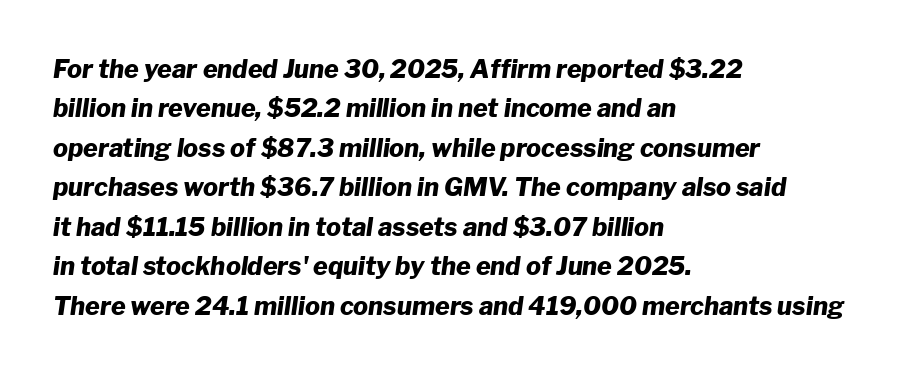
Q: Is the text bold? A: Yes.
Q: Is the text italic (slanted)? A: Yes, it leans right by about 8 degrees.
Q: Is the text underlined? A: No.
Q: How is the paragraph aligned? A: Left-aligned.
Q: Is the spacing between letters normal or unusually wide? A: Normal.
Q: Is the spacing between lines tight, normal or loose? A: Normal.
